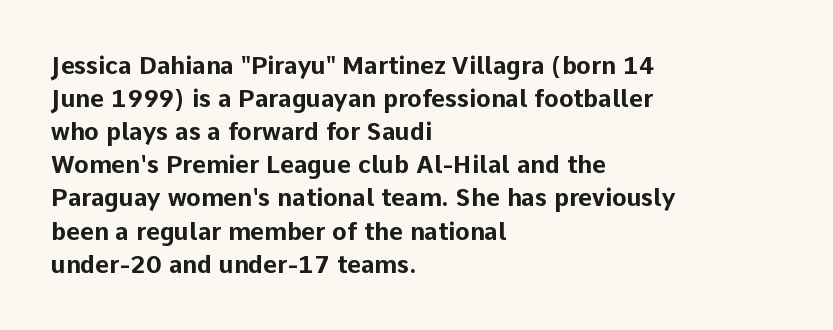
Q: Is the text bold? A: Yes.
Q: Is the text italic (slanted)? A: No, it is upright.
Q: Is the text underlined? A: No.
Q: How is the paragraph aligned? A: Left-aligned.
Q: Is the spacing between letters normal or unusually wide? A: Normal.
Q: Is the spacing between lines tight, normal or loose? A: Normal.
